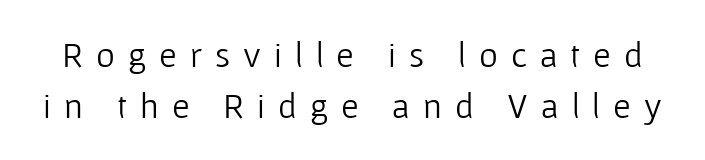
Q: Is the text bold? A: No.
Q: Is the text italic (slanted)? A: No, it is upright.
Q: Is the typeface a serif or a sans-serif typeface? A: Sans-serif.
Q: Is the text underlined? A: No.
Q: Is the spacing between letters normal or unusually wide? A: Unusually wide.
Q: Is the spacing between lines tight, normal or loose? A: Normal.
Q: Width (condensed, normal, or wide)? A: Normal.
Q: Stroke contrast? A: Low.
Q: x-height? A: Medium.
Q: Monospaced? A: No.
